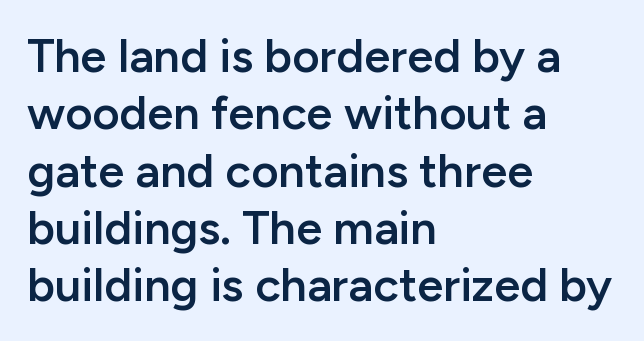
{"serif": "no", "italic": "no", "bold": "semi", "weight": "semibold", "width": "normal", "stroke_contrast": "low", "x_height": "medium", "monospaced": "no", "underline": "no", "align": "left", "line_spacing_ratio": 1.22, "letter_spacing": "normal", "letter_spacing_em": 0.0, "glyph_px": 47}
